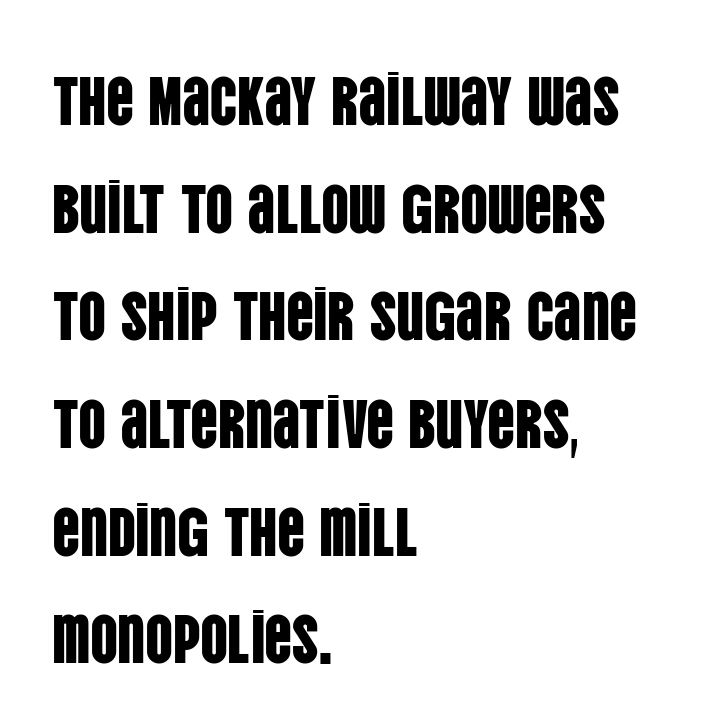
Grotesque or geometric, the face here clearly has no serifs. These lines were composed using upright roman letters. Does the leading feel generous? No, just average. Here the designer chose a conventional face with non-uniform glyph widths.
